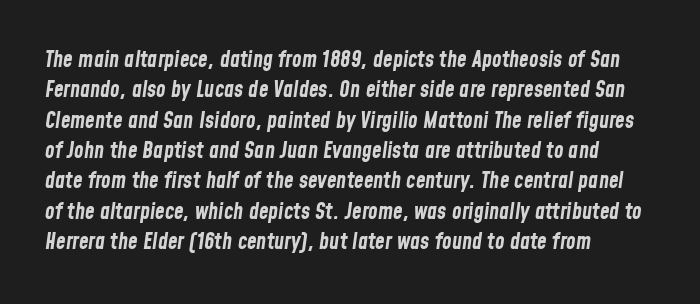
{"italic": "yes", "lean": "right", "slant_degrees": 8, "bold": "yes", "underline": "no", "align": "left", "line_spacing": "normal", "line_spacing_ratio": 1.38, "letter_spacing": "normal", "letter_spacing_em": 0.0, "glyph_px": 22}
